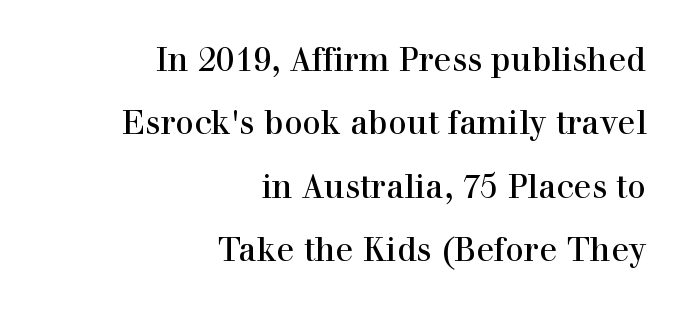
One glance says open: line gaps are wider than usual. Vertical strokes here are truly vertical. Words float on clear page, feet unadorned. The gaps between neighbouring characters are ordinary and unremarkable. Here the designer chose a conventional face with non-uniform glyph widths. Notice how the passage keeps a crisp vertical edge on the right only.
